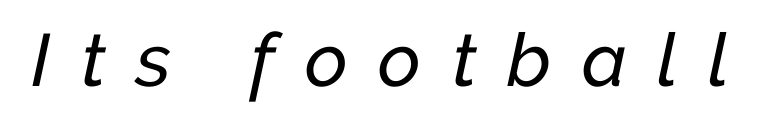
The image shows 74 px text type, italic (leaning right); set unusually wide letter spacing (+0.41 em), not underlined; low stroke contrast and a medium x-height.
